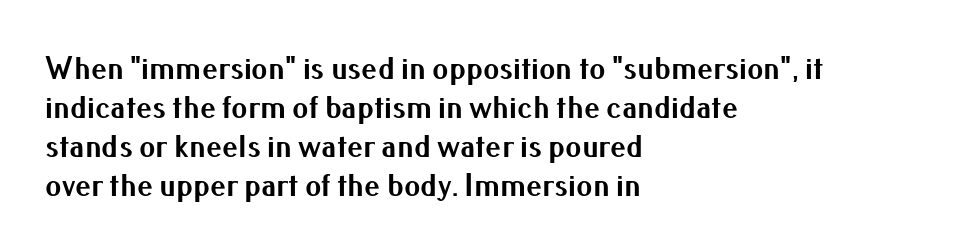
{"serif": "no", "italic": "no", "bold": "yes", "weight": "bold", "width": "normal", "stroke_contrast": "medium", "x_height": "small", "monospaced": "no", "underline": "no", "align": "left", "line_spacing_ratio": 1.22, "letter_spacing": "normal", "letter_spacing_em": 0.0, "glyph_px": 32}
